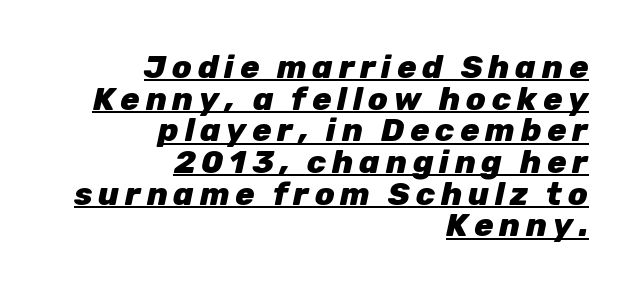
The image shows 32 px heavy type, italic (leaning right); set right-aligned, tight line spacing (0.99x), underlined; low stroke contrast and a medium x-height.
